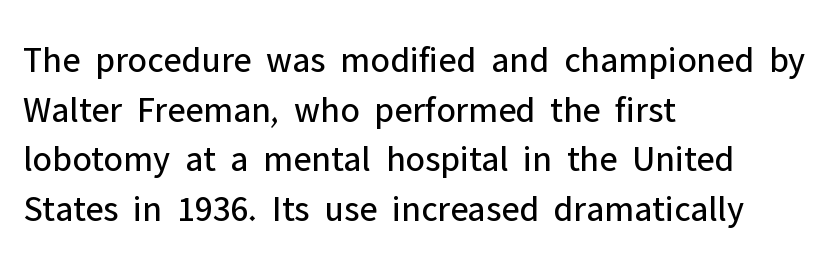
{"serif": "no", "italic": "no", "bold": "no", "weight": "regular", "width": "normal", "stroke_contrast": "low", "x_height": "medium", "monospaced": "no", "underline": "no", "align": "left", "line_spacing": "normal", "line_spacing_ratio": 1.34, "letter_spacing": "normal", "letter_spacing_em": 0.0, "glyph_px": 37}
